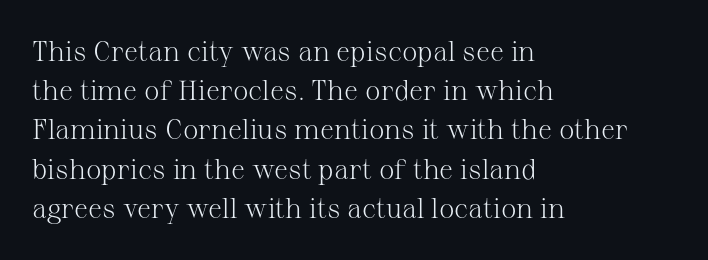
{"serif": "yes", "italic": "no", "bold": "no", "weight": "light", "width": "normal", "stroke_contrast": "medium", "x_height": "medium", "monospaced": "no", "underline": "no", "align": "left", "line_spacing": "normal", "line_spacing_ratio": 1.4, "letter_spacing": "normal", "letter_spacing_em": 0.0, "glyph_px": 28}
